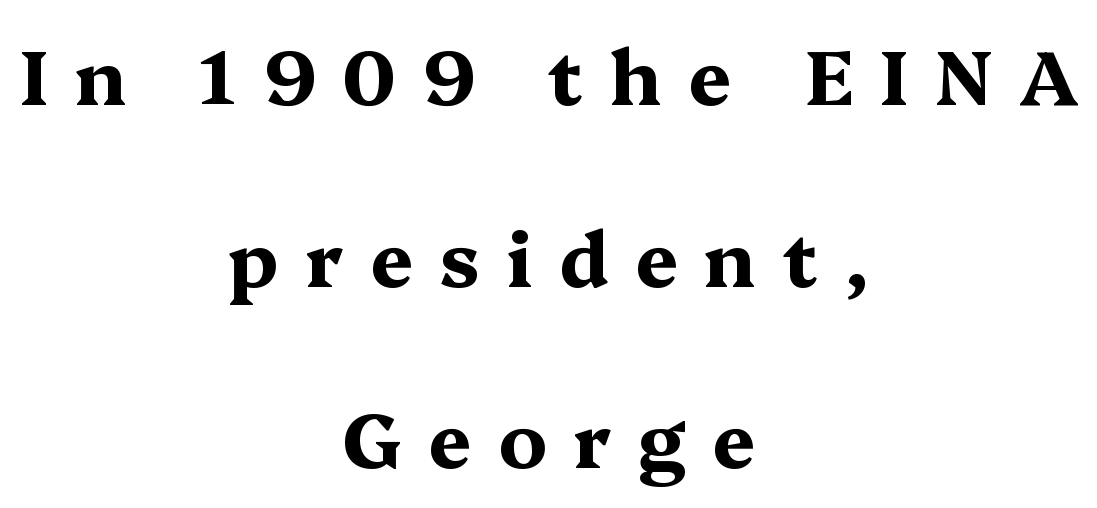
In CSS terms this would be text-align: center. The tracking jumps out immediately: characters are airy and widely separated. Think of a printed novel: that variable character pitch is what you see here. This sample trades compactness for vertical openness between lines. Check where the strokes stop: tiny serifs finish them off.
